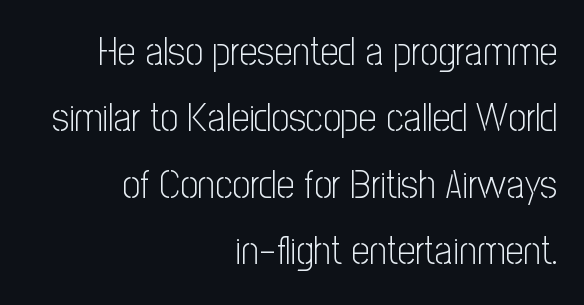
This reads as an unemphasized weight, regular at the heaviest. Do the letters lean? They stand straight. Baseline-to-baseline distance is the conventional proportion of letter height. Short note: letters normally spaced.
